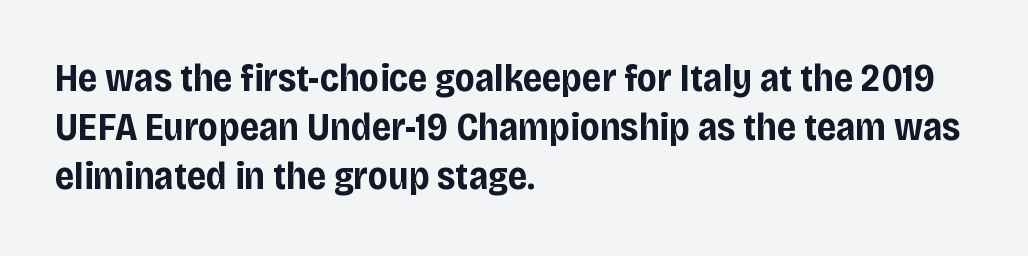
Here the designer chose a conventional face with non-uniform glyph widths. The space beneath each line is pristine and unruled. Does the copy run flush right? No — it runs flush left. The passage shown is emphatically bold.
